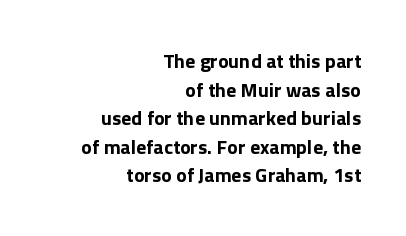
{"italic": "no", "bold": "yes", "underline": "no", "align": "right", "line_spacing": "normal", "line_spacing_ratio": 1.43, "letter_spacing": "normal", "letter_spacing_em": 0.0, "glyph_px": 20}
